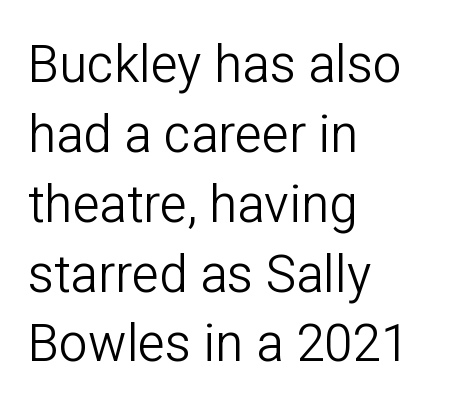
The paragraph has a hard left edge and a soft right edge. Tracking value appears to be zero — textbook default spacing. Descender tails drop into unmarked territory. Notice how the stems are strictly vertical — no italics here. The vertical gap from one line to the next is medium. Character widths vary here, with narrow letters taking less room than wide ones.
